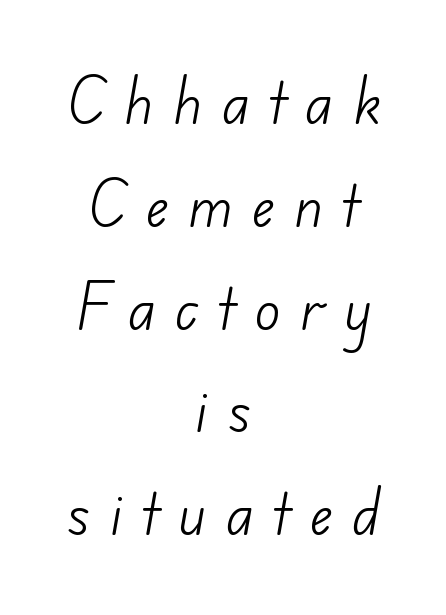
The image shows 53 px light sans-serif type; set centered, loose line spacing (1.94x), unusually wide letter spacing (+0.38 em), not underlined; low stroke contrast and a small x-height.
